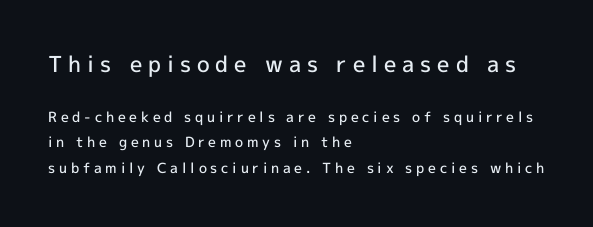
Line starts are locked; line ends wander. The face used here is a semibold: visibly heavier than regular, lighter than bold. Upright lettering throughout. Bigger letters appear in the top chunk; the bottom chunk is reduced. You could only call the tracking loose — the letters float apart. Quick note: underline off.
